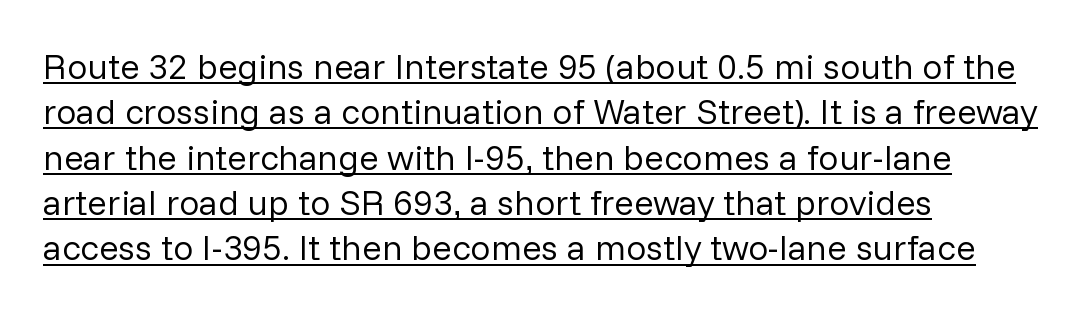
Q: Is the text bold? A: No.
Q: Is the text italic (slanted)? A: No, it is upright.
Q: Is the typeface a serif or a sans-serif typeface? A: Sans-serif.
Q: Is the text underlined? A: Yes.
Q: How is the paragraph aligned? A: Left-aligned.
Q: Is the spacing between letters normal or unusually wide? A: Normal.
Q: Is the spacing between lines tight, normal or loose? A: Normal.
Q: Width (condensed, normal, or wide)? A: Normal.
Q: Stroke contrast? A: Low.
Q: x-height? A: Medium.
Q: Monospaced? A: No.
